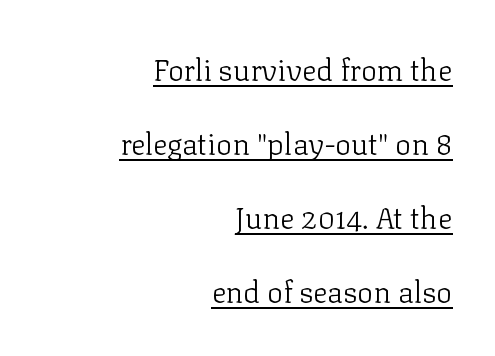
{"serif": "yes", "italic": "no", "bold": "no", "weight": "light", "width": "normal", "stroke_contrast": "low", "x_height": "medium", "monospaced": "no", "underline": "yes", "align": "right", "line_spacing": "loose", "line_spacing_ratio": 2.47, "letter_spacing": "normal", "letter_spacing_em": 0.0, "glyph_px": 30}
